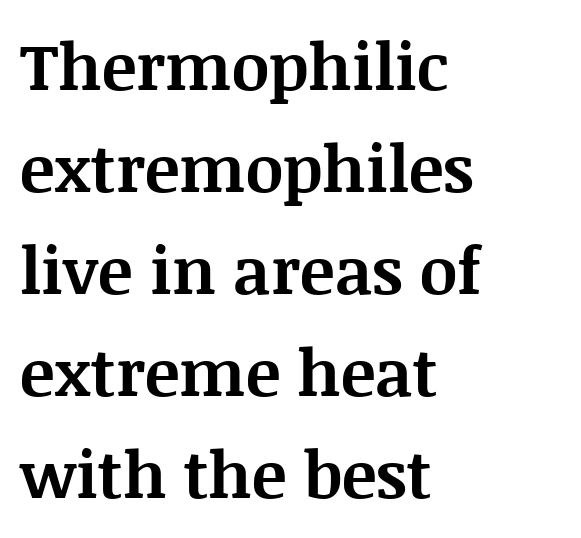
One glance says typical: line gaps are just what's usual. Every row of glyphs begins at an identical x-position on the left. This sample has the flowing, uneven cadence of proportional lettering. This is roman type, the default non-slanted kind.
